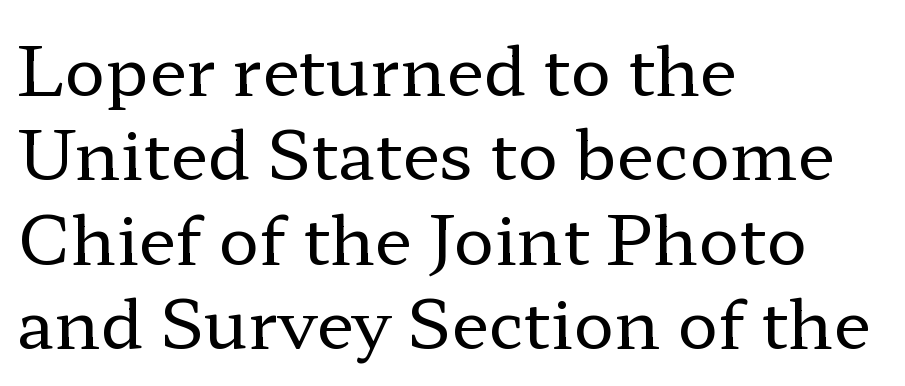
Q: Is the text bold? A: No.
Q: Is the text italic (slanted)? A: No, it is upright.
Q: Is the typeface a serif or a sans-serif typeface? A: Serif.
Q: Is the text underlined? A: No.
Q: How is the paragraph aligned? A: Left-aligned.
Q: Is the spacing between letters normal or unusually wide? A: Normal.
Q: Width (condensed, normal, or wide)? A: Wide.
Q: Stroke contrast? A: Low.
Q: x-height? A: Medium.
Q: Monospaced? A: No.
